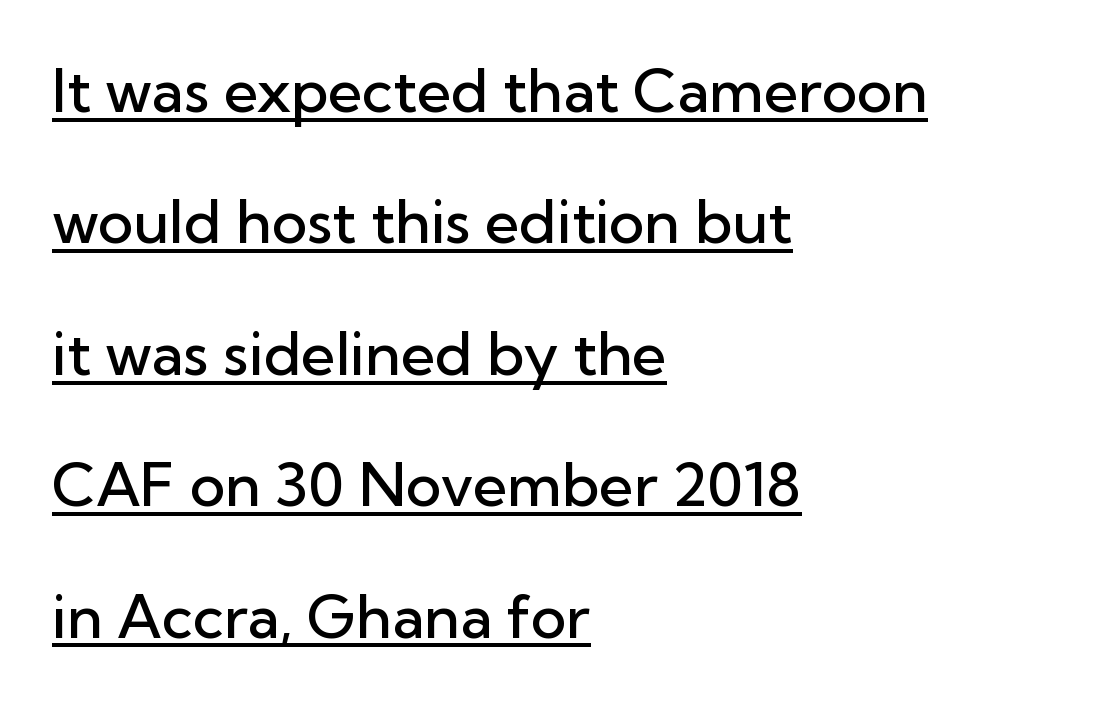
It's the straight-up-and-down kind of type. A sans-serif font was chosen for this passage. In CSS terms this would be text-align: left. Weight check: semibold — heavier than regular, not quite bold.
